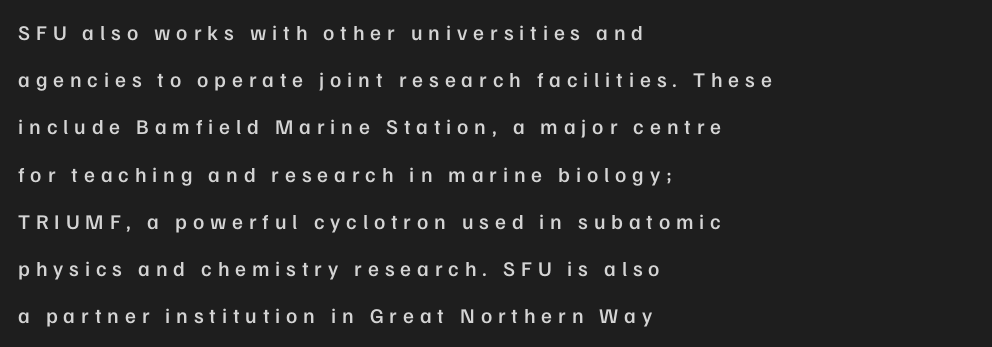
The words here are not underlined. Spacing between characters has been opened up far beyond the box default. Typeset ragged right — the left edge is the straight one. The sample has been set in demibold, a notch under bold.
